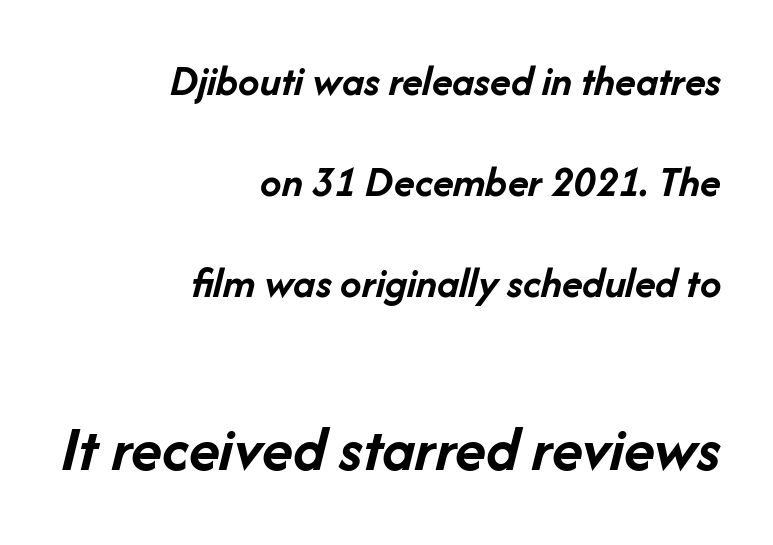
The image shows 64 px semibold type, italic (leaning right); set right-aligned, loose line spacing (2.35x), normal letter spacing, not underlined; the second (bottom) block is 1.49x larger; low stroke contrast and a medium x-height.
